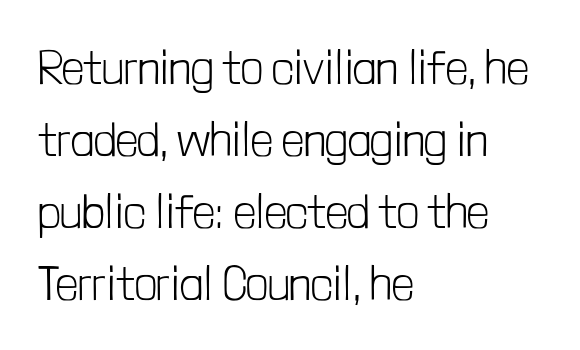
The image shows 48 px light, condensed sans-serif type, upright; set left-aligned, normal line spacing (1.5x), normal letter spacing, not underlined; low stroke contrast and a medium x-height.
